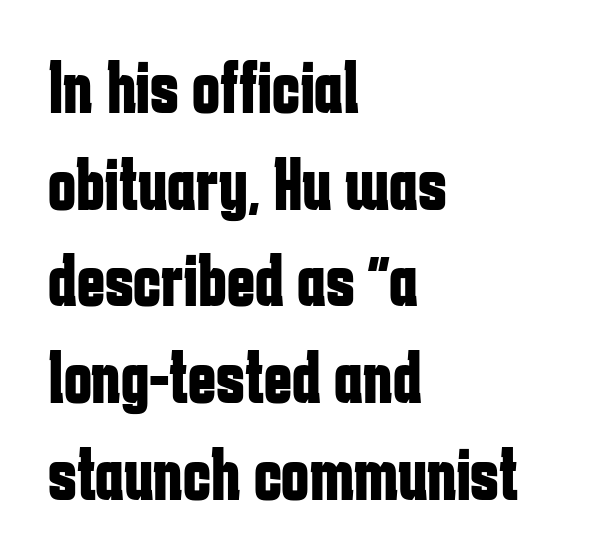
{"serif": "no", "italic": "no", "bold": "yes", "weight": "bold", "width": "condensed", "stroke_contrast": "low", "x_height": "medium", "monospaced": "no", "underline": "no", "align": "left", "line_spacing": "normal", "line_spacing_ratio": 1.29, "letter_spacing": "normal", "letter_spacing_em": 0.0, "glyph_px": 75}
